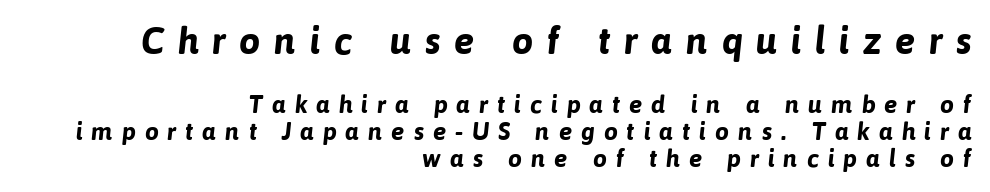
{"serif": "no", "bold": "yes", "weight": "bold", "width": "normal", "stroke_contrast": "low", "x_height": "medium", "monospaced": "no", "underline": "no", "align": "right", "line_spacing": "tight", "line_spacing_ratio": 1.08, "letter_spacing": "wide", "letter_spacing_em": 0.35, "larger_block": "first", "size_ratio": 1.52, "glyph_px": 38}
